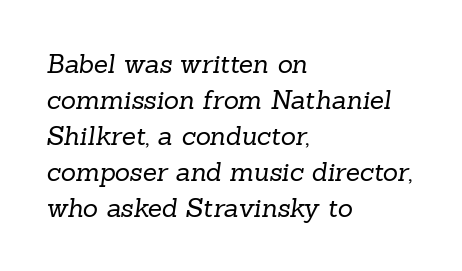
{"bold": "no", "underline": "no", "align": "left", "line_spacing": "normal", "line_spacing_ratio": 1.38, "letter_spacing": "normal", "letter_spacing_em": 0.0, "glyph_px": 26}
